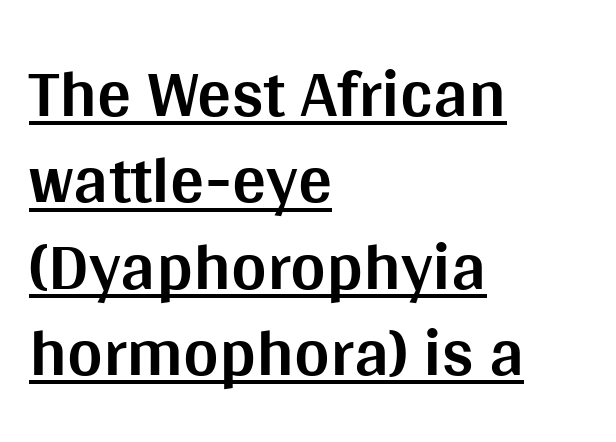
Q: Is the text bold? A: Yes.
Q: Is the text italic (slanted)? A: No, it is upright.
Q: Is the typeface a serif or a sans-serif typeface? A: Sans-serif.
Q: Is the text underlined? A: Yes.
Q: How is the paragraph aligned? A: Left-aligned.
Q: Is the spacing between letters normal or unusually wide? A: Normal.
Q: Is the spacing between lines tight, normal or loose? A: Normal.
Q: Width (condensed, normal, or wide)? A: Normal.
Q: Stroke contrast? A: Medium.
Q: x-height? A: Large.
Q: Monospaced? A: No.
